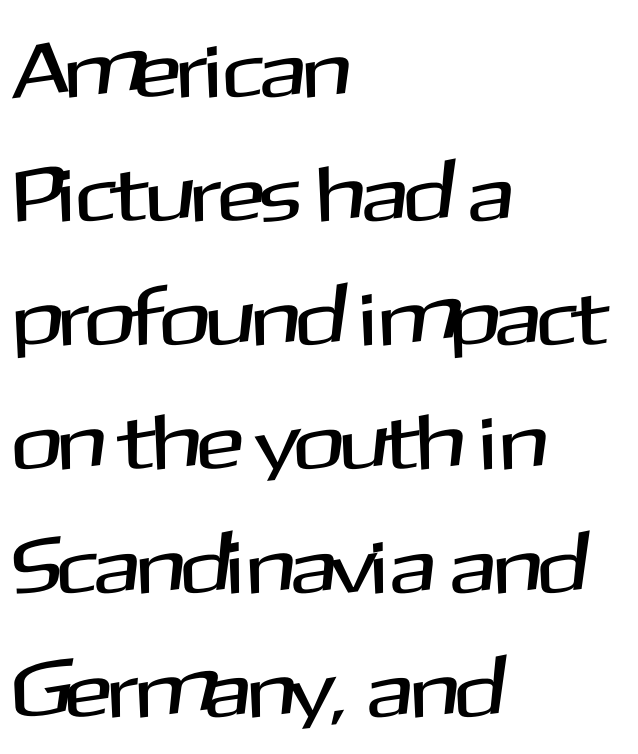
The image shows 79 px sans-serif type, upright; set left-aligned, normal line spacing (1.57x), normal letter spacing, not underlined; medium stroke contrast and a medium x-height.
